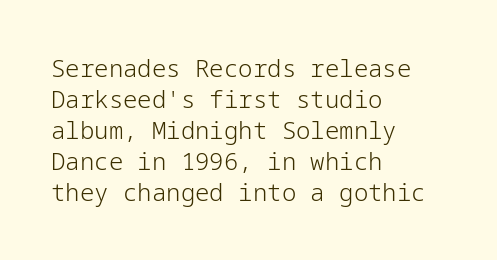
The image shows 24 px text type, upright; set left-aligned, normal line spacing (1.29x), normal letter spacing, not underlined.
